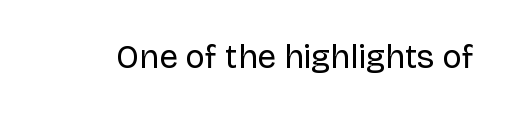
Looks like regular typesetting: each glyph gets only the width it needs. The lettering holds an erect, upright posture throughout. Examine the stroke ends and you'll find no serifs. No letter is thick-stroked: the sample isn't bold. You could call the tracking neutral — neither tight nor loose. Letters rest on an invisible, unmarked baseline.
